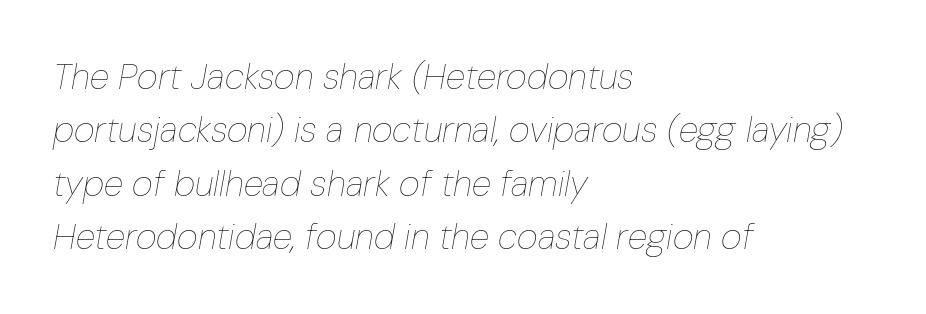
The image shows 36 px thin, condensed type, italic (leaning right); set left-aligned, normal line spacing (1.48x), normal letter spacing, not underlined; low stroke contrast and a medium x-height.
